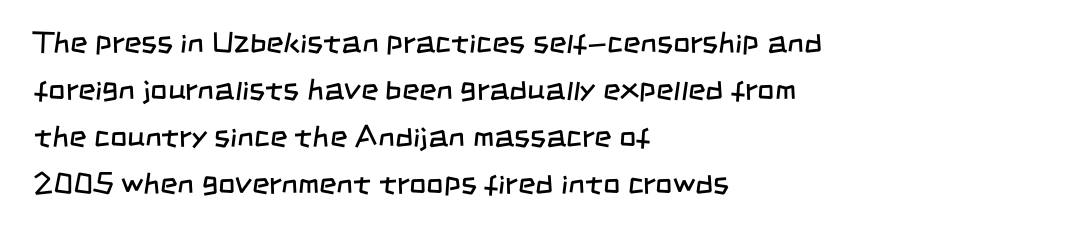
The image shows 30 px regular-weight, condensed sans-serif type; set left-aligned, normal line spacing (1.57x), normal letter spacing, not underlined; low stroke contrast and a large x-height.
